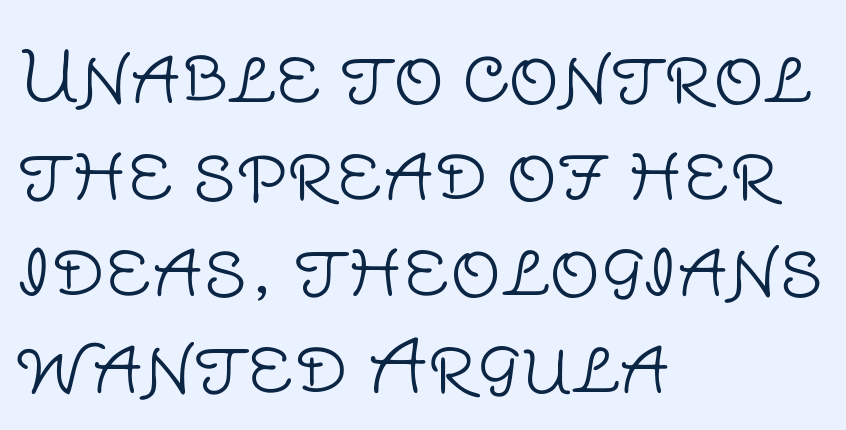
This rendering employs a face without finishing strokes, i.e., a sans-serif. A clean baseline with only descenders dipping below it. Counters stay open thanks to moderate or lighter strokes.
